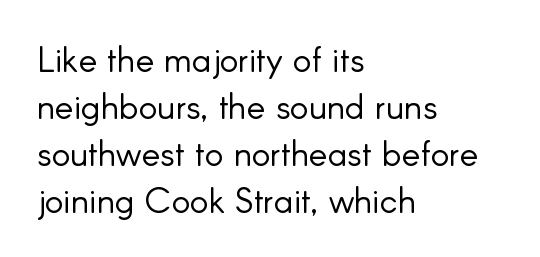
{"serif": "no", "italic": "no", "bold": "no", "weight": "light", "width": "normal", "stroke_contrast": "low", "x_height": "small", "monospaced": "no", "underline": "no", "align": "left", "line_spacing": "normal", "line_spacing_ratio": 1.34, "letter_spacing": "normal", "letter_spacing_em": 0.0, "glyph_px": 35}
